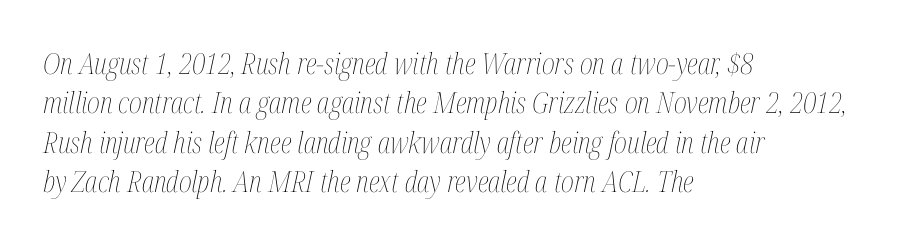
This sample uses an oblique cut, with every glyph tilted off the vertical. The gap between lines stays unmarked. Think standard paragraph weight, or any step lighter than that. There is no visible air inserted between adjacent glyphs. Horizontal alignment here is leftward, the default for most running prose. Is this a fixed-width face? No — the glyphs have proportional, varying widths.
